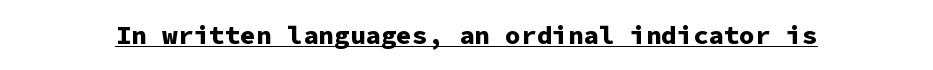
Q: Is the text bold? A: Yes.
Q: Is the text italic (slanted)? A: No, it is upright.
Q: Is the text underlined? A: Yes.
Q: Is the spacing between letters normal or unusually wide? A: Normal.
